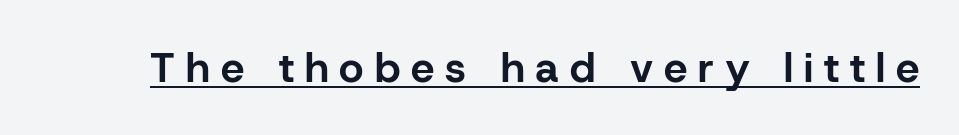
{"serif": "no", "italic": "no", "bold": "yes", "weight": "bold", "width": "normal", "stroke_contrast": "low", "x_height": "medium", "monospaced": "no", "underline": "yes", "letter_spacing": "wide", "letter_spacing_em": 0.26, "glyph_px": 42}
